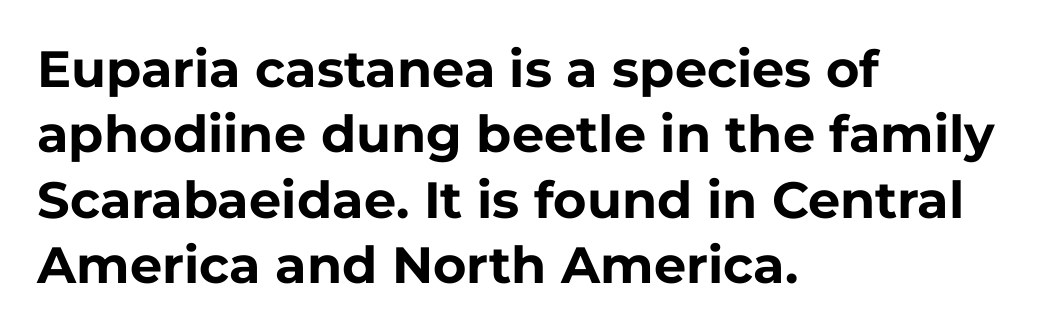
The image shows 51 px bold sans-serif type, upright; set left-aligned, normal line spacing (1.28x), normal letter spacing, not underlined; low stroke contrast and a medium x-height.
